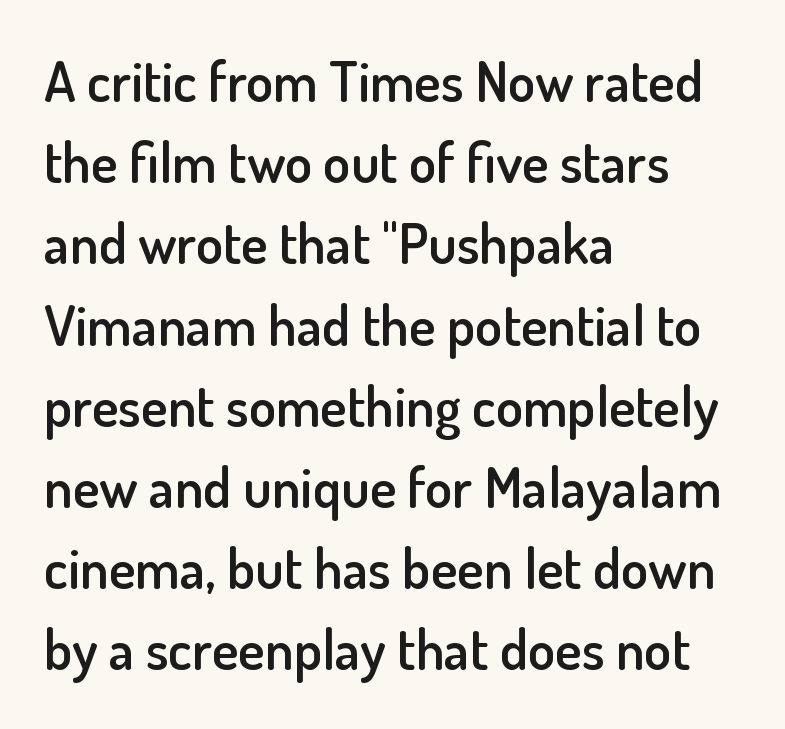
{"serif": "no", "italic": "no", "bold": "semi", "weight": "semibold", "width": "normal", "stroke_contrast": "low", "x_height": "small", "monospaced": "no", "underline": "no", "align": "left", "line_spacing": "normal", "line_spacing_ratio": 1.45, "letter_spacing": "normal", "letter_spacing_em": 0.0, "glyph_px": 56}
